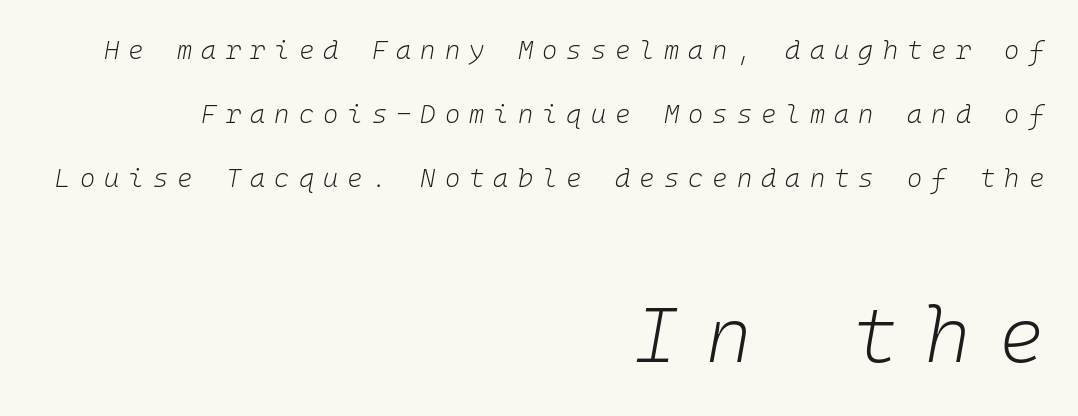
{"italic": "yes", "lean": "right", "slant_degrees": 10, "bold": "no", "weight": "light", "width": "normal", "stroke_contrast": "low", "x_height": "medium", "monospaced": "yes", "underline": "no", "align": "right", "line_spacing": "loose", "line_spacing_ratio": 2.47, "letter_spacing": "wide", "letter_spacing_em": 0.35, "larger_block": "second", "size_ratio": 3.0, "glyph_px": 78}
